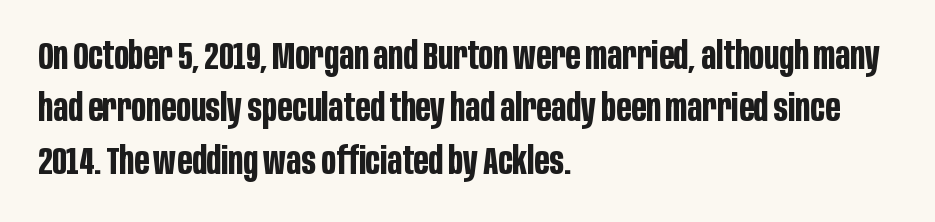
The image shows 38 px bold, condensed sans-serif type, upright; set left-aligned, normal line spacing (1.38x), normal letter spacing, not underlined; low stroke contrast and a large x-height.
